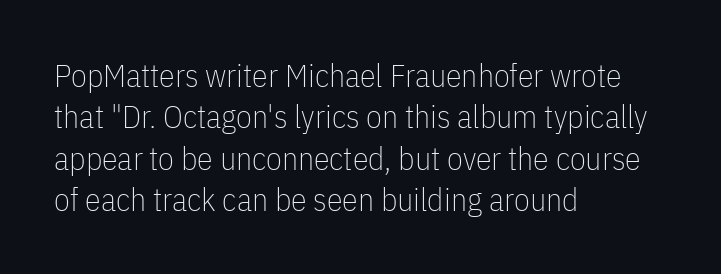
The image shows 32 px thin, condensed sans-serif type, upright; set left-aligned, normal line spacing (1.29x), normal letter spacing, not underlined; low stroke contrast and a medium x-height.
